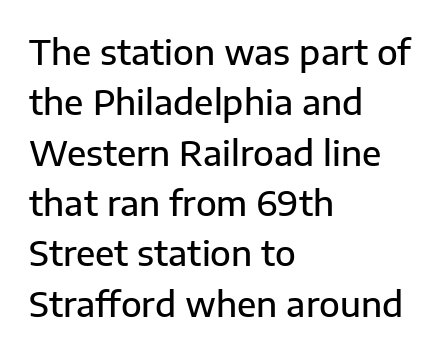
{"serif": "no", "italic": "no", "bold": "semi", "weight": "semibold", "width": "normal", "stroke_contrast": "low", "x_height": "medium", "monospaced": "no", "underline": "no", "align": "left", "line_spacing": "normal", "line_spacing_ratio": 1.48, "letter_spacing": "normal", "letter_spacing_em": 0.0, "glyph_px": 34}
